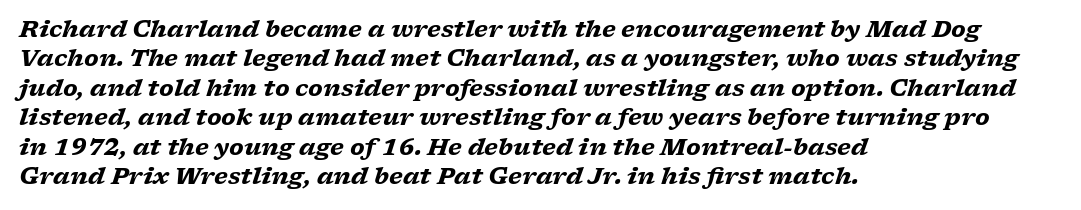
The image shows 23 px bold type, italic (leaning right); set left-aligned, normal line spacing (1.28x), normal letter spacing, not underlined.
